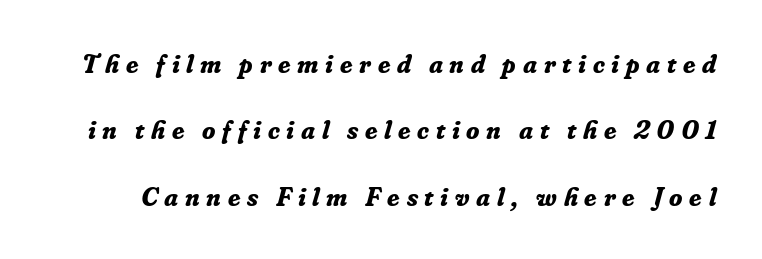
{"italic": "yes", "lean": "right", "slant_degrees": 16, "bold": "yes", "underline": "no", "line_spacing": "loose", "line_spacing_ratio": 2.46, "letter_spacing": "wide", "letter_spacing_em": 0.25, "glyph_px": 27}
